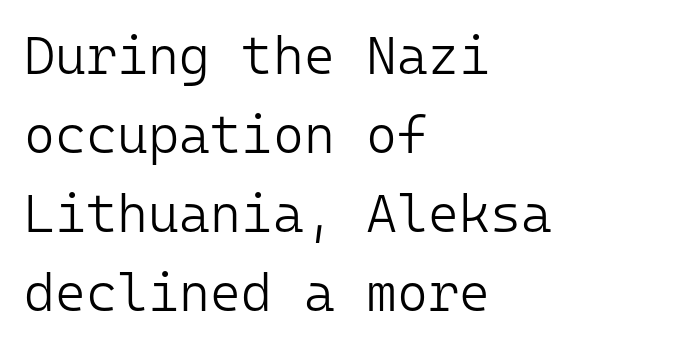
Q: Is the text bold? A: No.
Q: Is the text italic (slanted)? A: No, it is upright.
Q: Is the typeface a serif or a sans-serif typeface? A: Sans-serif.
Q: Is the text underlined? A: No.
Q: How is the paragraph aligned? A: Left-aligned.
Q: Is the spacing between letters normal or unusually wide? A: Normal.
Q: Is the spacing between lines tight, normal or loose? A: Normal.
Q: Width (condensed, normal, or wide)? A: Normal.
Q: Stroke contrast? A: Low.
Q: x-height? A: Medium.
Q: Monospaced? A: Yes.
